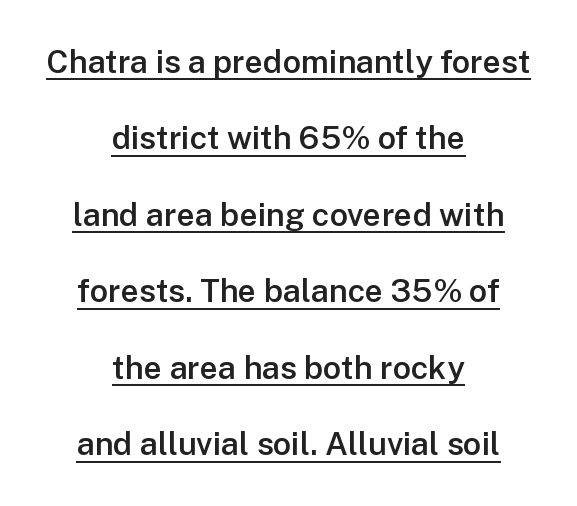
Q: Is the text bold? A: Semi-bold.
Q: Is the text italic (slanted)? A: No, it is upright.
Q: Is the typeface a serif or a sans-serif typeface? A: Sans-serif.
Q: Is the text underlined? A: Yes.
Q: How is the paragraph aligned? A: Centered.
Q: Is the spacing between letters normal or unusually wide? A: Normal.
Q: Is the spacing between lines tight, normal or loose? A: Loose.
Q: Width (condensed, normal, or wide)? A: Normal.
Q: Stroke contrast? A: Low.
Q: x-height? A: Medium.
Q: Monospaced? A: No.
